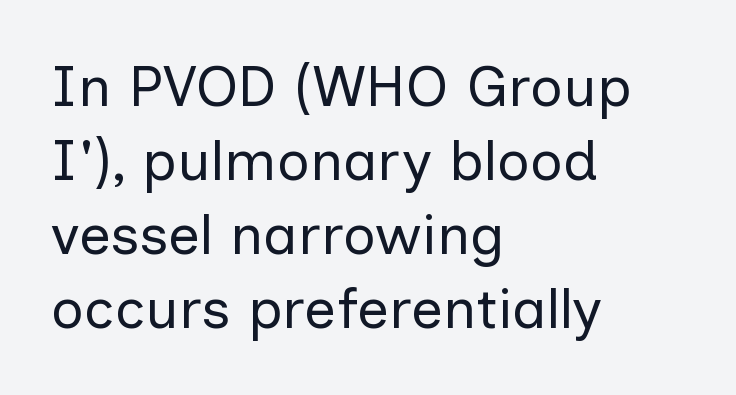
Q: Is the text bold? A: No.
Q: Is the text italic (slanted)? A: No, it is upright.
Q: Is the typeface a serif or a sans-serif typeface? A: Sans-serif.
Q: Is the text underlined? A: No.
Q: How is the paragraph aligned? A: Left-aligned.
Q: Is the spacing between letters normal or unusually wide? A: Normal.
Q: Is the spacing between lines tight, normal or loose? A: Normal.
Q: Width (condensed, normal, or wide)? A: Normal.
Q: Stroke contrast? A: Low.
Q: x-height? A: Medium.
Q: Monospaced? A: No.
